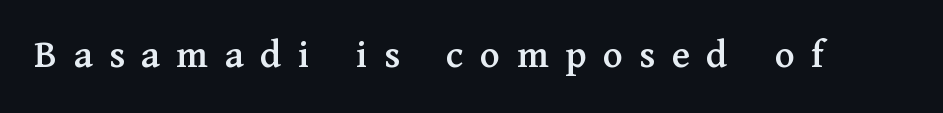
Words float on clear page, feet unadorned. Yep, those are serifs on the letters. The letters are spread apart with noticeably loose tracking. The specimen reads as upright at a glance.
